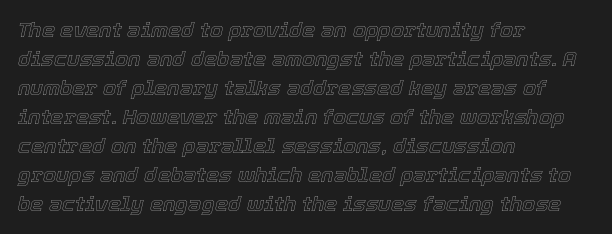
Compared with a centered layout, this one pins lines to the left instead. The specimen reads as italic at a glance. The face used here is rendered with its standard letterfit. A normal amount of white space separates one row of letters from the next. The glyphs are unaccompanied by any horizontal stroke below them.
